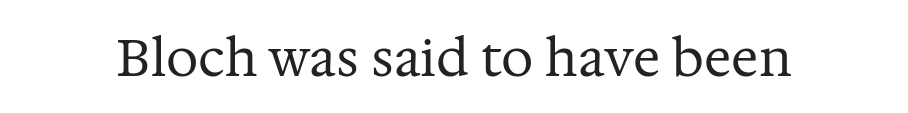
{"serif": "yes", "italic": "no", "bold": "no", "weight": "regular", "width": "normal", "stroke_contrast": "medium", "x_height": "medium", "monospaced": "no", "underline": "no", "letter_spacing": "normal", "letter_spacing_em": 0.0, "glyph_px": 51}
